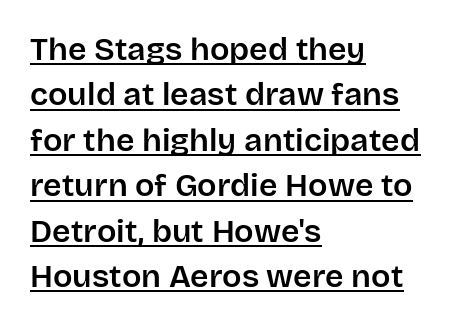
The rendering uses natural spacing where letterforms have individual widths. A typesetter would label this face a sans. How are the letters spaced? Ordinarily, with no added tracking. A typographer would call this underscored text. The rag falls on the right side of this text block.
